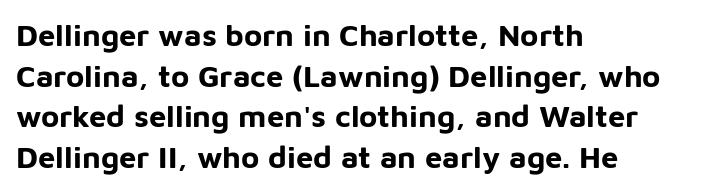
The face used here is proportionally spaced, like ordinary book or web type. Typesetter's note: full bold, strokes at maximum text heaviness. This is the regular roman posture of the typeface. The lines in this sample share a left origin and differ only in where they stop.
